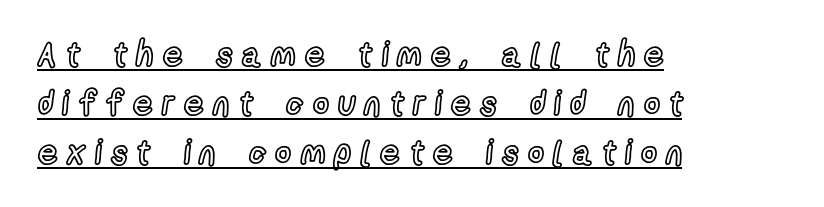
Q: Is the text italic (slanted)? A: Yes.
Q: Is the text underlined? A: Yes.
Q: How is the paragraph aligned? A: Left-aligned.
Q: Is the spacing between letters normal or unusually wide? A: Unusually wide.
Q: Is the spacing between lines tight, normal or loose? A: Normal.
Q: Width (condensed, normal, or wide)? A: Condensed.
Q: x-height? A: Medium.
Q: Monospaced? A: No.
